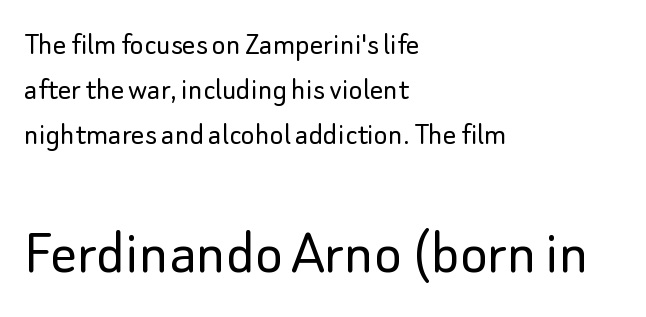
Q: Is the text bold? A: No.
Q: Is the text italic (slanted)? A: No, it is upright.
Q: Is the typeface a serif or a sans-serif typeface? A: Sans-serif.
Q: Is the text underlined? A: No.
Q: How is the paragraph aligned? A: Left-aligned.
Q: Is the spacing between letters normal or unusually wide? A: Normal.
Q: Is the spacing between lines tight, normal or loose? A: Normal.
Q: Which block of text is set in a larger size, the first (top) or the second (bottom)? A: The second (bottom) one.
Q: Width (condensed, normal, or wide)? A: Normal.
Q: Stroke contrast? A: Low.
Q: x-height? A: Small.
Q: Monospaced? A: No.
